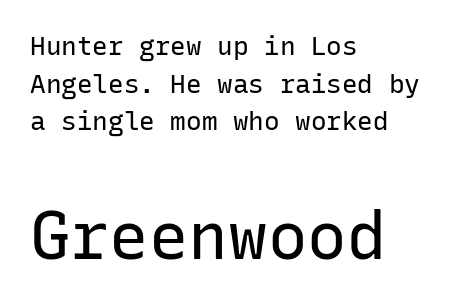
Italic? Not at all — the glyphs are vertical. The strokes carry an ordinary text weight at most. Which of the two is more prominent by size? The second, at the bottom. Are there feet on the stems? There aren't — it's a sans. Is there much room between lines? A standard amount, neither cramped nor airy. The rendering anchors every line to the left-hand side.
